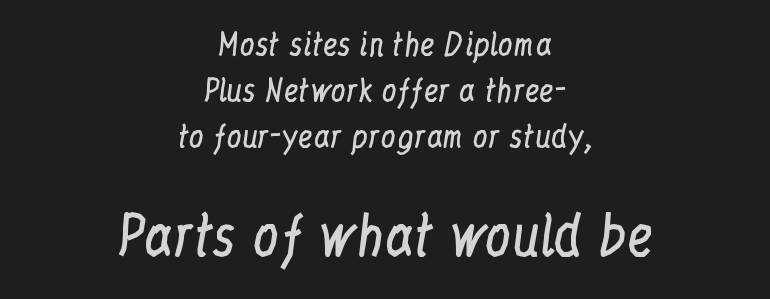
Q: Is the text bold? A: No.
Q: Is the text italic (slanted)? A: Yes.
Q: Is the typeface a serif or a sans-serif typeface? A: Serif.
Q: Is the text underlined? A: No.
Q: How is the paragraph aligned? A: Centered.
Q: Is the spacing between letters normal or unusually wide? A: Normal.
Q: Is the spacing between lines tight, normal or loose? A: Normal.
Q: Which block of text is set in a larger size, the first (top) or the second (bottom)? A: The second (bottom) one.
Q: Width (condensed, normal, or wide)? A: Condensed.
Q: Stroke contrast? A: Low.
Q: x-height? A: Medium.
Q: Monospaced? A: No.
